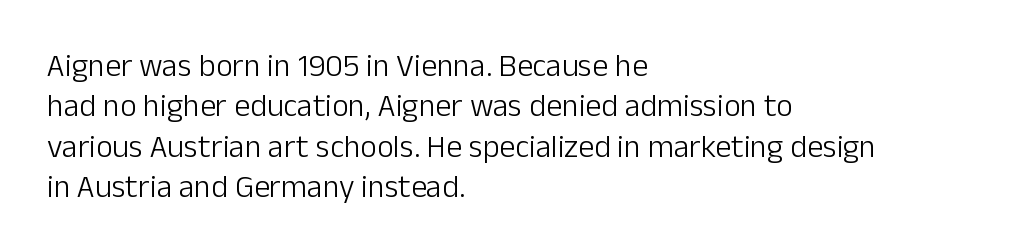
The image shows 32 px light sans-serif type, upright; set left-aligned, normal line spacing (1.26x), normal letter spacing, not underlined; low stroke contrast and a medium x-height.
